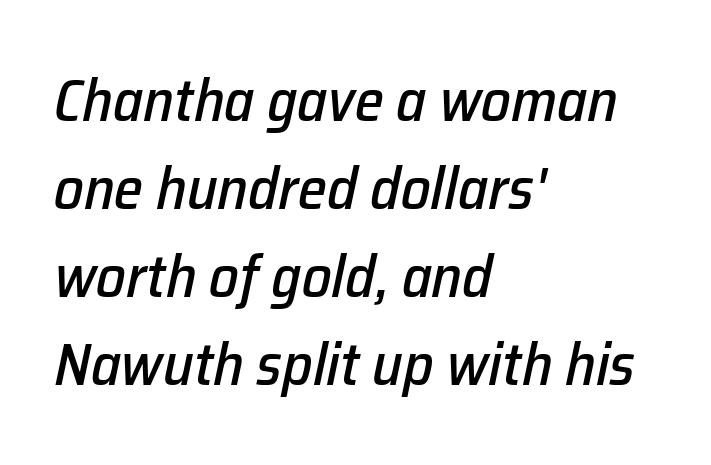
Q: Is the text italic (slanted)? A: Yes, it leans right by about 12 degrees.
Q: Is the text underlined? A: No.
Q: How is the paragraph aligned? A: Left-aligned.
Q: Is the spacing between letters normal or unusually wide? A: Normal.
Q: Is the spacing between lines tight, normal or loose? A: Normal.
Q: Width (condensed, normal, or wide)? A: Normal.
Q: Stroke contrast? A: Low.
Q: x-height? A: Medium.
Q: Monospaced? A: No.
